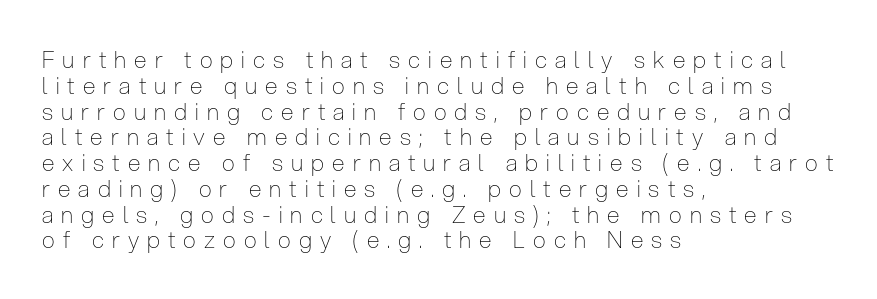
Q: Is the text bold? A: No.
Q: Is the text italic (slanted)? A: No, it is upright.
Q: Is the text underlined? A: No.
Q: How is the paragraph aligned? A: Left-aligned.
Q: Is the spacing between letters normal or unusually wide? A: Unusually wide.
Q: Is the spacing between lines tight, normal or loose? A: Tight.
